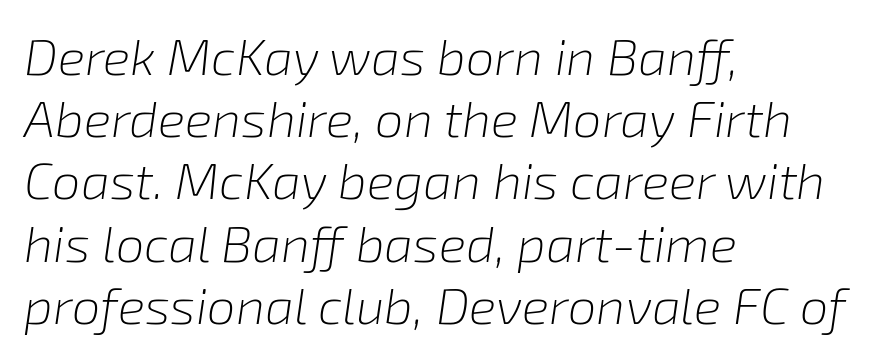
Typeset ragged right — the left edge is the straight one. The passage shown has conventional tracking throughout. Yep, that's italic — everything's leaning. A typesetter would call this proportional, since set widths differ per character. The letterforms sit at book weight or below.
